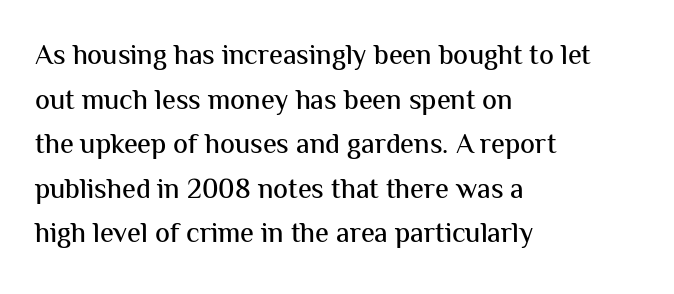
Q: Is the text italic (slanted)? A: No, it is upright.
Q: Is the typeface a serif or a sans-serif typeface? A: Sans-serif.
Q: Is the text underlined? A: No.
Q: How is the paragraph aligned? A: Left-aligned.
Q: Is the spacing between letters normal or unusually wide? A: Normal.
Q: Is the spacing between lines tight, normal or loose? A: Normal.
Q: Width (condensed, normal, or wide)? A: Normal.
Q: Stroke contrast? A: Medium.
Q: x-height? A: Medium.
Q: Monospaced? A: No.
